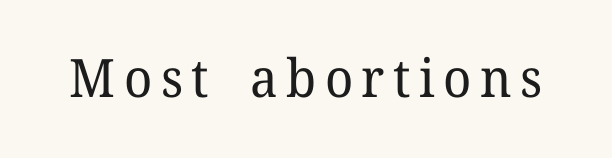
The image shows 53 px regular-weight serif type, upright; set not underlined; low stroke contrast and a medium x-height.
